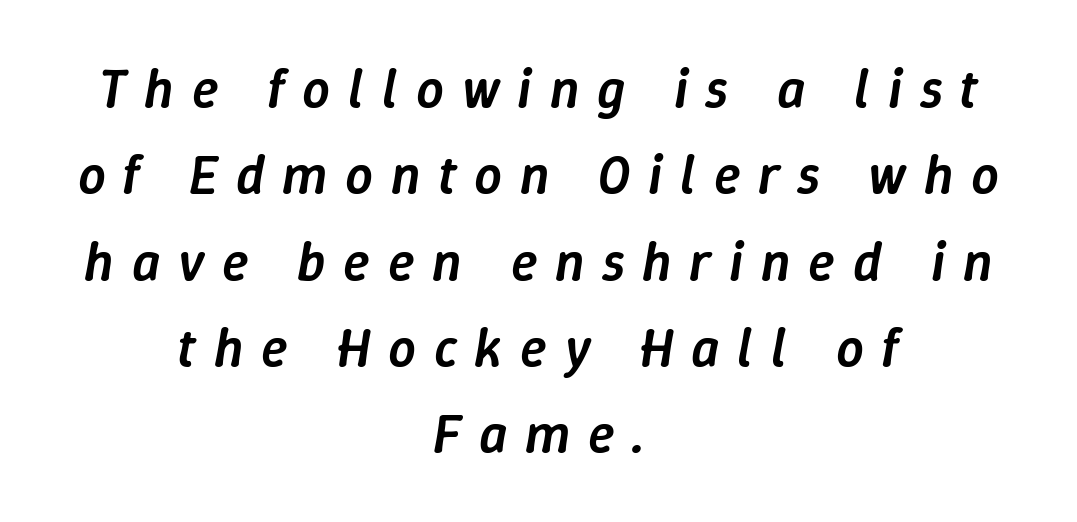
No word sits above an underline. The face used here is rendered with a markedly widened letterfit. The designer left line spacing at the default. Slightly chunky letters — semibold, I'd say, not full bold. When letters slant like this, we call the style italic. The typesetter chose a symmetrical, centered arrangement here.
